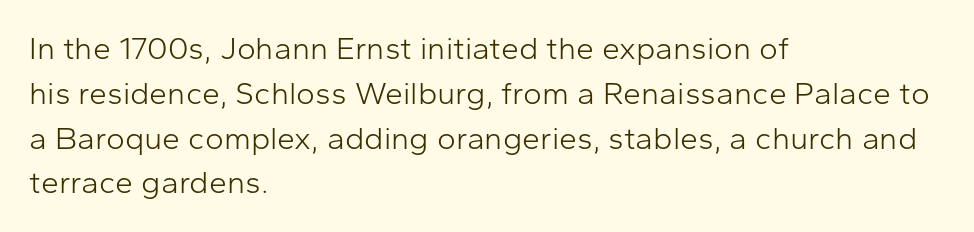
Q: Is the text bold? A: No.
Q: Is the text italic (slanted)? A: No, it is upright.
Q: Is the typeface a serif or a sans-serif typeface? A: Sans-serif.
Q: Is the text underlined? A: No.
Q: How is the paragraph aligned? A: Left-aligned.
Q: Is the spacing between letters normal or unusually wide? A: Normal.
Q: Is the spacing between lines tight, normal or loose? A: Normal.
Q: Width (condensed, normal, or wide)? A: Normal.
Q: Stroke contrast? A: Low.
Q: x-height? A: Medium.
Q: Monospaced? A: No.
